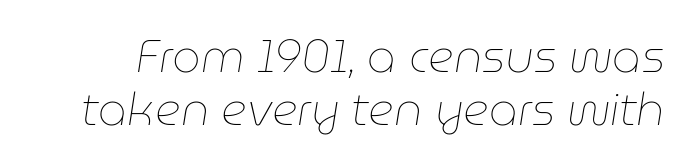
{"italic": "yes", "lean": "right", "slant_degrees": 9, "bold": "no", "weight": "thin", "width": "normal", "stroke_contrast": "low", "x_height": "medium", "monospaced": "no", "underline": "no", "line_spacing_ratio": 1.18, "letter_spacing": "normal", "letter_spacing_em": 0.0, "glyph_px": 45}
